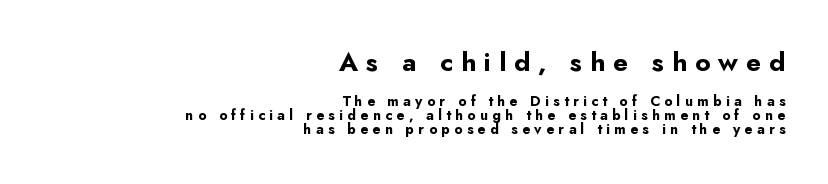
The image shows 26 px bold type, upright; set right-aligned, tight line spacing (1.03x), unusually wide letter spacing (+0.31 em), not underlined; the first (top) block is 1.86x larger.
